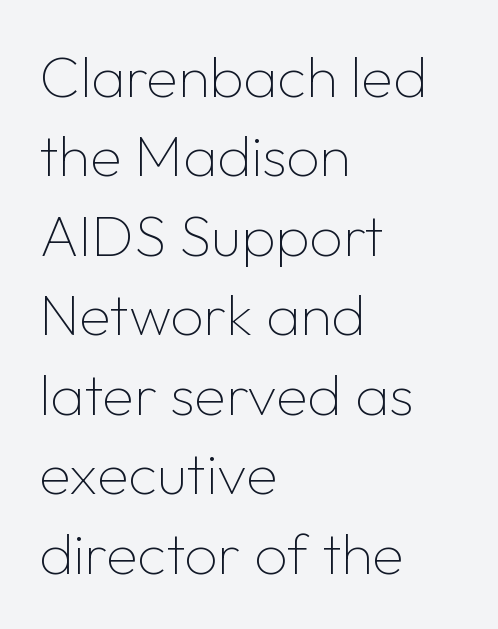
{"serif": "no", "italic": "no", "bold": "no", "weight": "thin", "width": "normal", "stroke_contrast": "low", "x_height": "medium", "monospaced": "no", "underline": "no", "align": "left", "line_spacing": "normal", "line_spacing_ratio": 1.37, "letter_spacing": "normal", "letter_spacing_em": 0.0, "glyph_px": 58}
